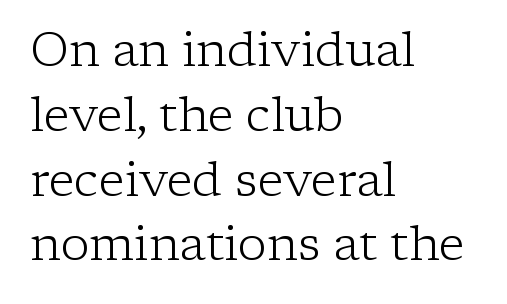
{"serif": "yes", "italic": "no", "bold": "no", "weight": "light", "width": "normal", "stroke_contrast": "low", "x_height": "medium", "monospaced": "no", "underline": "no", "align": "left", "line_spacing": "normal", "line_spacing_ratio": 1.35, "letter_spacing": "normal", "letter_spacing_em": 0.0, "glyph_px": 48}
